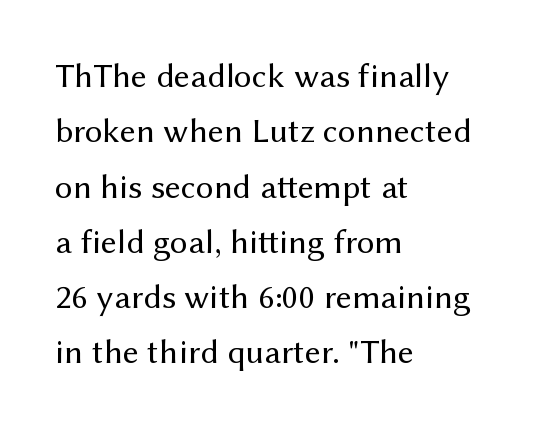
Lines of text with bare space underneath. Each word holds together tightly as a unit, with standard inter-letter gaps. Leftover space on each line is placed entirely after the last word. The space between consecutive lines is moderate. Regarding serifs, this sample does without them.
